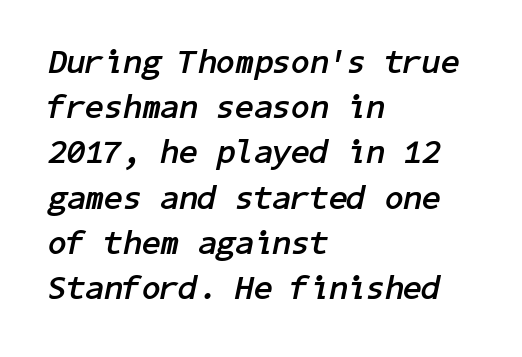
Q: Is the text bold? A: Yes.
Q: Is the text italic (slanted)? A: Yes, it leans right by about 11 degrees.
Q: Is the text underlined? A: No.
Q: How is the paragraph aligned? A: Left-aligned.
Q: Is the spacing between letters normal or unusually wide? A: Normal.
Q: Is the spacing between lines tight, normal or loose? A: Normal.
Q: Width (condensed, normal, or wide)? A: Normal.
Q: Stroke contrast? A: Low.
Q: x-height? A: Medium.
